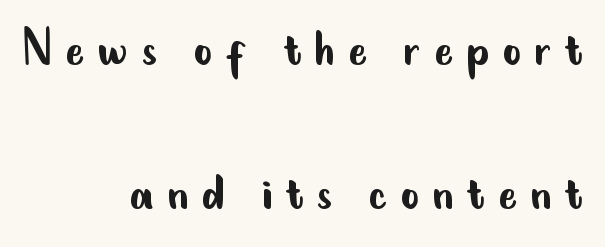
The image shows 58 px regular-weight, condensed sans-serif type, upright; set right-aligned, loose line spacing (2.48x), unusually wide letter spacing (+0.22 em), not underlined; low stroke contrast and a small x-height.
